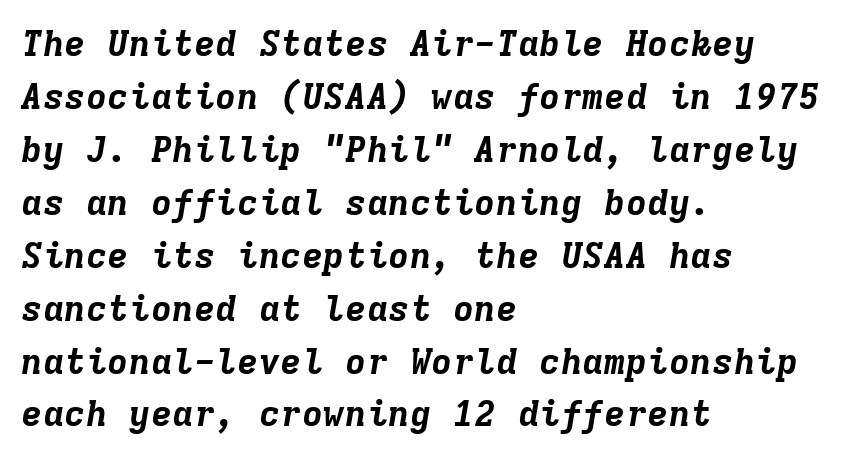
Designer's note — italics engaged. The typesetter chose a ragged-right arrangement here. These lines are rendered in a fixed-pitch font. There is no visible air inserted between adjacent glyphs. Clear beneath every line of the passage.
